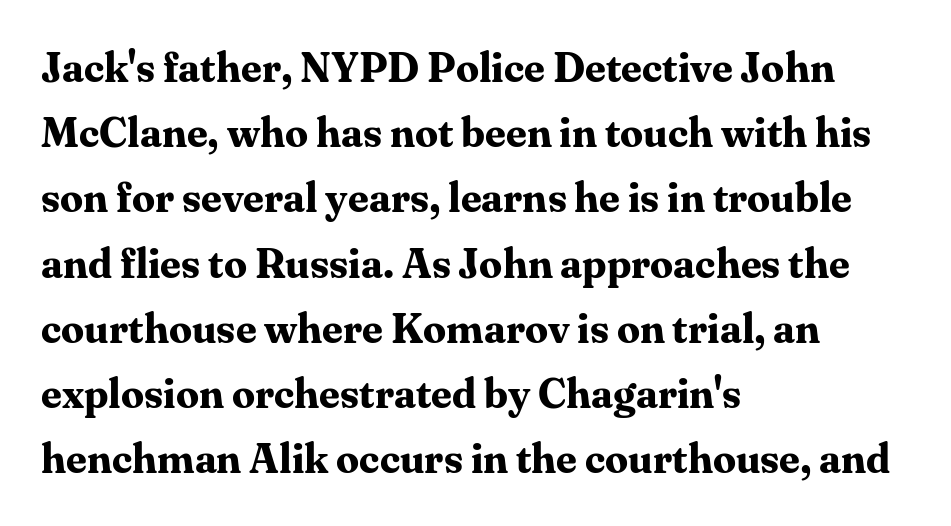
Q: Is the text bold? A: Yes.
Q: Is the text italic (slanted)? A: No, it is upright.
Q: Is the typeface a serif or a sans-serif typeface? A: Serif.
Q: Is the text underlined? A: No.
Q: How is the paragraph aligned? A: Left-aligned.
Q: Is the spacing between letters normal or unusually wide? A: Normal.
Q: Is the spacing between lines tight, normal or loose? A: Normal.
Q: Width (condensed, normal, or wide)? A: Normal.
Q: Stroke contrast? A: Medium.
Q: x-height? A: Medium.
Q: Monospaced? A: No.
